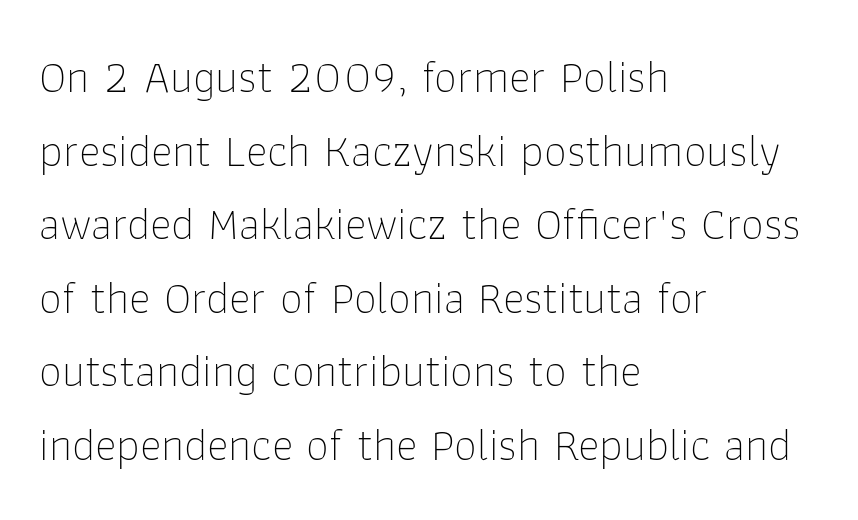
{"serif": "no", "italic": "no", "bold": "no", "weight": "thin", "width": "normal", "stroke_contrast": "low", "x_height": "medium", "monospaced": "no", "underline": "no", "align": "left", "line_spacing": "normal", "line_spacing_ratio": 1.6, "letter_spacing": "normal", "letter_spacing_em": 0.0, "glyph_px": 46}
